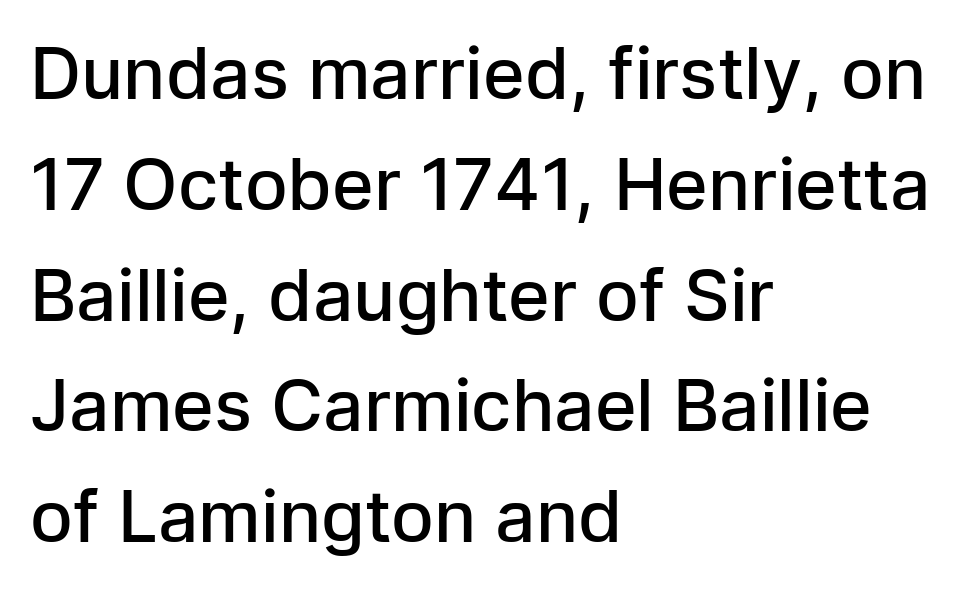
The image shows 71 px semibold sans-serif type, upright; set left-aligned, normal line spacing (1.56x), normal letter spacing, not underlined; low stroke contrast and a medium x-height.
